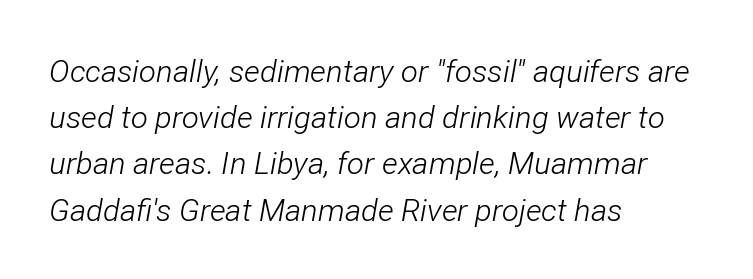
The image shows 31 px light, condensed type, italic (leaning right); set left-aligned, normal line spacing (1.49x), normal letter spacing, not underlined; low stroke contrast and a medium x-height.
